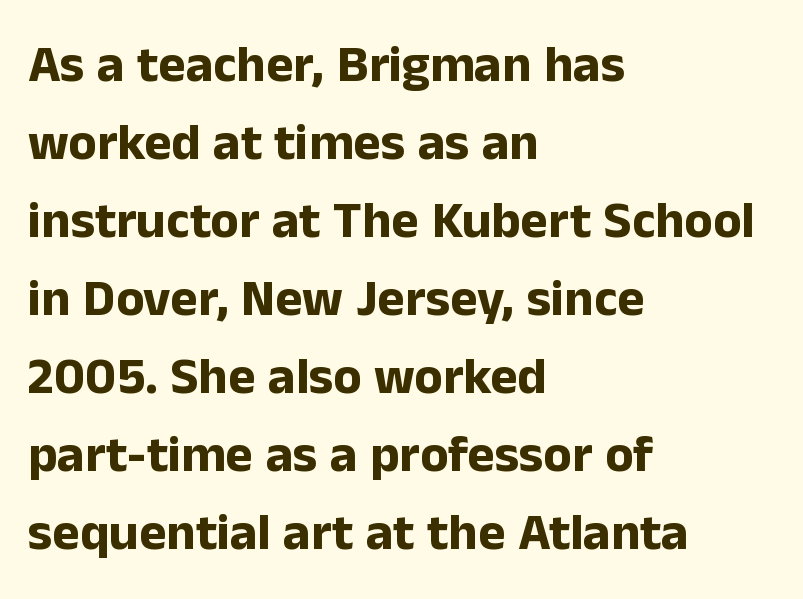
{"serif": "no", "italic": "no", "bold": "yes", "weight": "bold", "width": "normal", "stroke_contrast": "low", "x_height": "medium", "monospaced": "no", "underline": "no", "align": "left", "line_spacing": "normal", "line_spacing_ratio": 1.5, "letter_spacing": "normal", "letter_spacing_em": 0.0, "glyph_px": 52}
